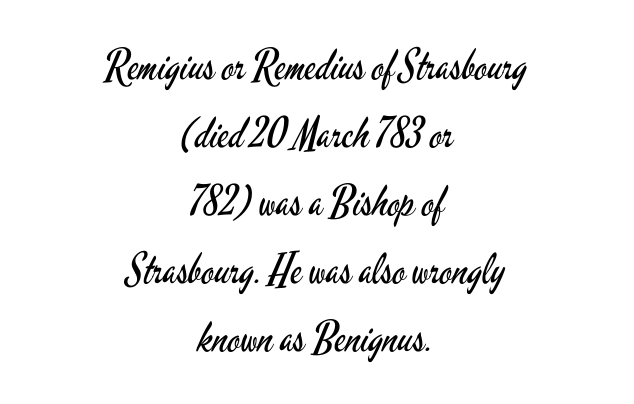
No word sits above an underline. This rendering employs a face without finishing strokes, i.e., a sans-serif. A typesetter would call this proportional, since set widths differ per character. What stands out about the letter spacing? Nothing — it is the standard amount. The typesetter chose a symmetrical, centered arrangement here. Vertical spacing — default.
